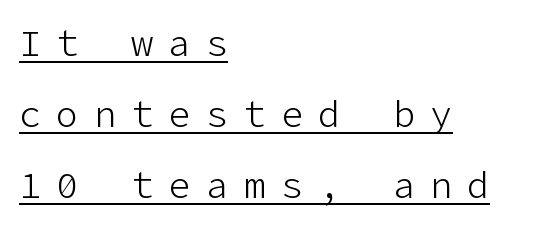
Vertically, the passage feels expansive, rows floating well apart. Weight class: somewhere from thin through regular. Quick note: underline on. Note: no serifs on the glyphs.
